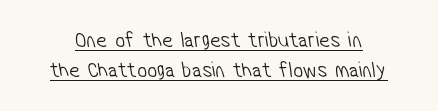
Stroke thickness stays within the range of a standard reading face or lighter. Nobody touched the tracking dial on this one. The glyphs are accompanied by a horizontal stroke just below them. Summary of vertical rhythm: regular, with standard interline spacing.
